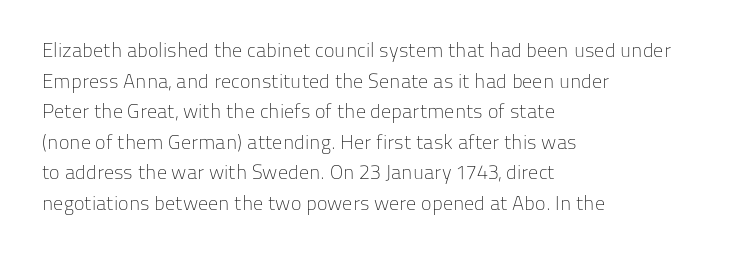
The image shows 20 px text type, upright; set left-aligned, normal line spacing (1.53x), normal letter spacing, not underlined.
